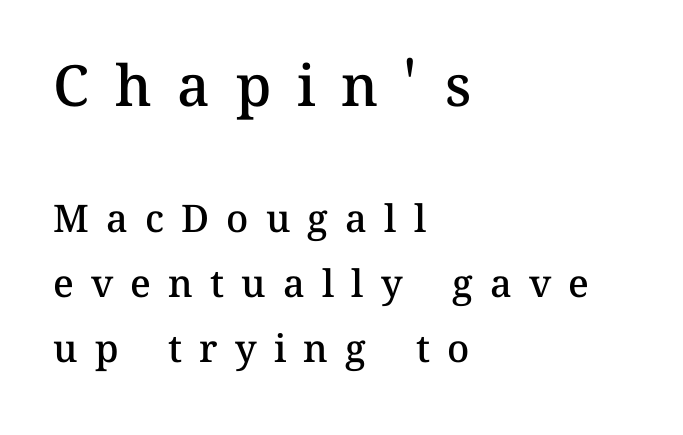
Notice how the passage keeps a crisp vertical edge on the left only. The typesetting leans somewhat heavy: a semibold. Display-style spreading of the glyphs; the letterfit is very open. Letters rest on an invisible, unmarked baseline. Block one is the big one; block two sits smaller underneath. Spacing verdict: proportional, widths tailored to each character.
